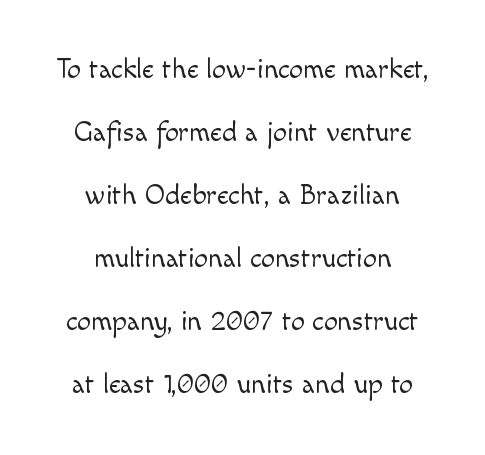
Look at the tracking — it's just the regular setting, nothing added. Serifs: no, the terminals of the letterforms are clean. Is this a heavy cut? Hardly; it is regular or lighter. When letters stand straight like this, we call the style roman or upright.
